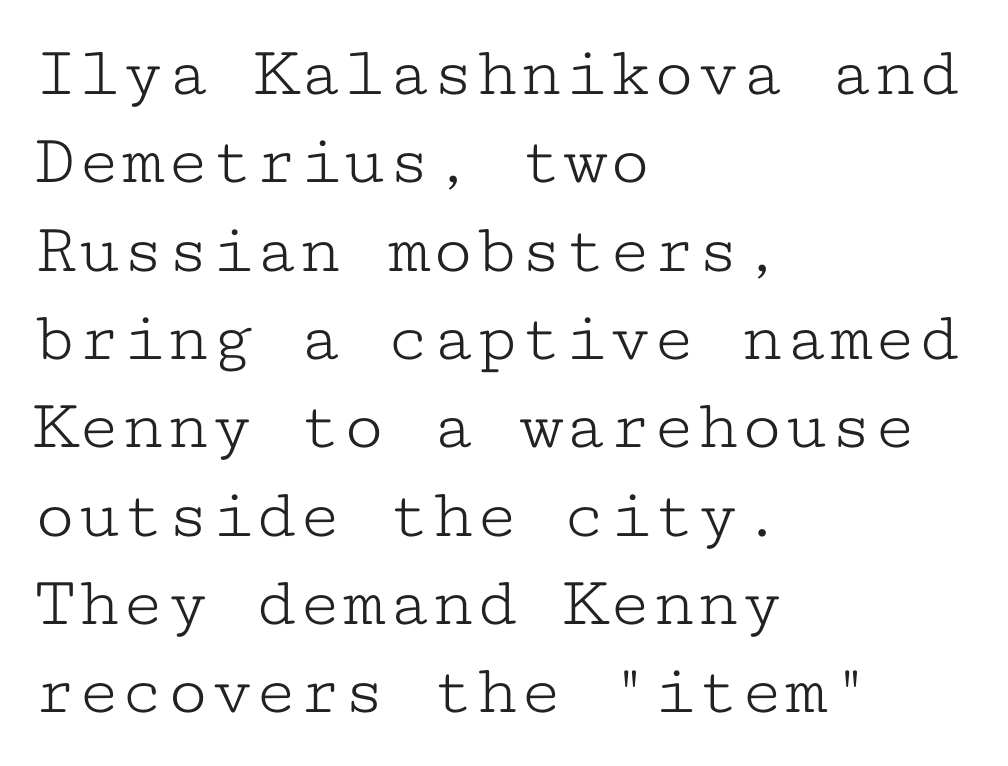
{"serif": "yes", "italic": "no", "bold": "no", "weight": "light", "width": "wide", "stroke_contrast": "low", "x_height": "medium", "monospaced": "yes", "underline": "no", "align": "left", "line_spacing_ratio": 1.21, "letter_spacing": "normal", "letter_spacing_em": 0.0, "glyph_px": 73}
